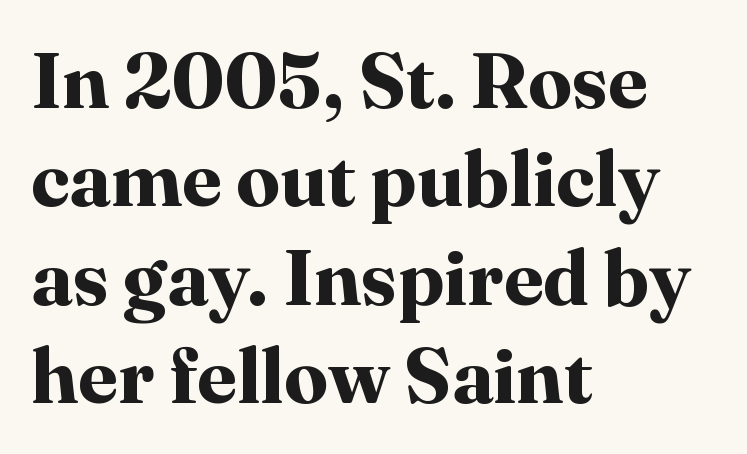
Q: Is the text bold? A: Yes.
Q: Is the text italic (slanted)? A: No, it is upright.
Q: Is the typeface a serif or a sans-serif typeface? A: Serif.
Q: Is the text underlined? A: No.
Q: How is the paragraph aligned? A: Left-aligned.
Q: Is the spacing between letters normal or unusually wide? A: Normal.
Q: Is the spacing between lines tight, normal or loose? A: Normal.
Q: Width (condensed, normal, or wide)? A: Normal.
Q: Stroke contrast? A: High.
Q: x-height? A: Medium.
Q: Monospaced? A: No.
